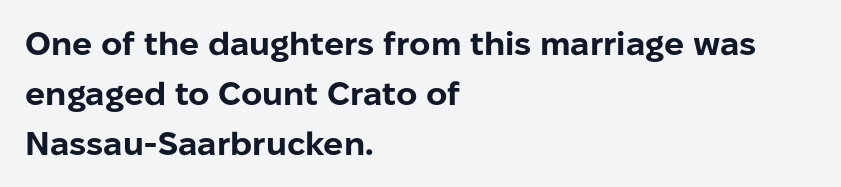
{"serif": "no", "italic": "no", "bold": "yes", "weight": "bold", "width": "normal", "stroke_contrast": "low", "x_height": "medium", "monospaced": "no", "underline": "no", "align": "left", "line_spacing": "normal", "line_spacing_ratio": 1.51, "letter_spacing": "normal", "letter_spacing_em": 0.0, "glyph_px": 33}
